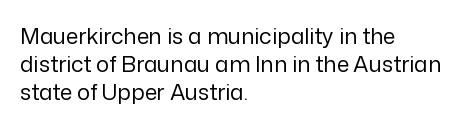
Q: Is the text bold? A: No.
Q: Is the text italic (slanted)? A: No, it is upright.
Q: Is the text underlined? A: No.
Q: How is the paragraph aligned? A: Left-aligned.
Q: Is the spacing between letters normal or unusually wide? A: Normal.
Q: Is the spacing between lines tight, normal or loose? A: Normal.
